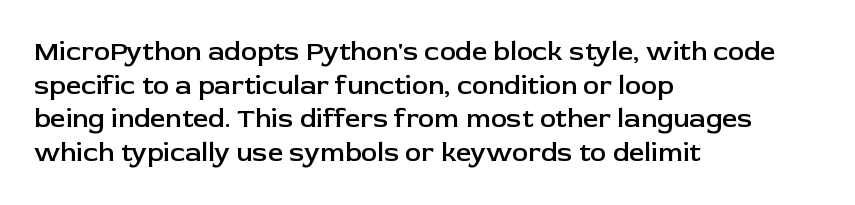
{"italic": "no", "bold": "semi", "underline": "no", "align": "left", "line_spacing": "normal", "line_spacing_ratio": 1.25, "letter_spacing": "normal", "letter_spacing_em": 0.0, "glyph_px": 27}
